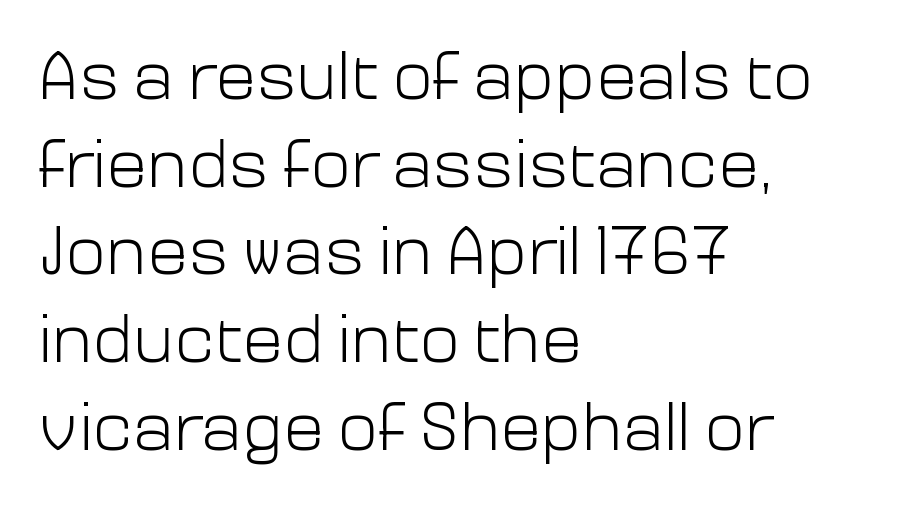
You can tell from the bare stems that sans-serif type was used. The face used here is rendered with its standard letterfit. The lines in this sample share a left origin and differ only in where they stop. What's the leading like? Ordinary, nothing unusual. Beneath every word, the page is bare.
